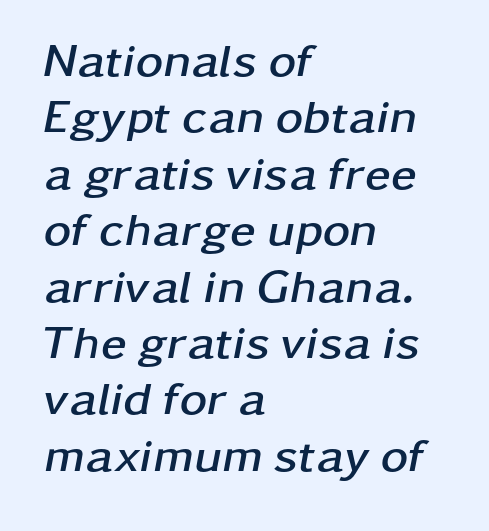
{"italic": "yes", "lean": "right", "slant_degrees": 11, "bold": "yes", "weight": "semibold", "width": "wide", "stroke_contrast": "low", "x_height": "medium", "monospaced": "no", "underline": "no", "align": "left", "line_spacing_ratio": 1.2, "letter_spacing": "normal", "letter_spacing_em": 0.0, "glyph_px": 47}
